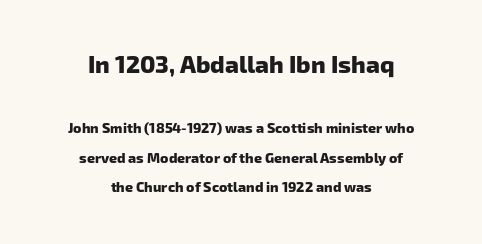
{"bold": "yes", "underline": "no", "align": "center", "line_spacing": "loose", "line_spacing_ratio": 2.12, "letter_spacing": "normal", "letter_spacing_em": 0.0, "larger_block": "first", "size_ratio": 1.71, "glyph_px": 24}
